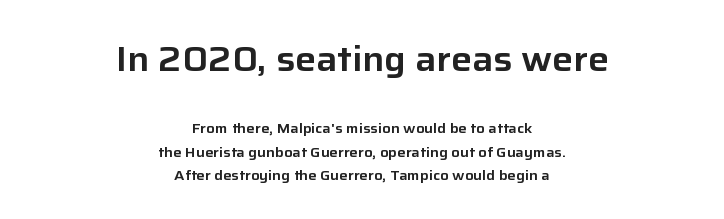
The image shows 35 px sans-serif type, upright; set centered, normal line spacing (1.67x), normal letter spacing, not underlined; the first (top) block is 2.5x larger; low stroke contrast and a medium x-height.
